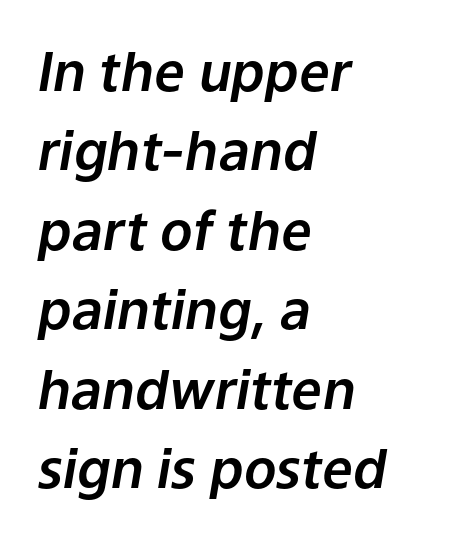
{"italic": "yes", "lean": "right", "slant_degrees": 9, "width": "normal", "stroke_contrast": "low", "x_height": "medium", "monospaced": "no", "underline": "no", "align": "left", "line_spacing": "normal", "line_spacing_ratio": 1.47, "letter_spacing": "normal", "letter_spacing_em": 0.0, "glyph_px": 54}
